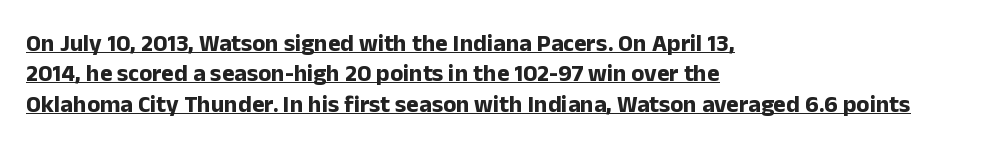
{"italic": "no", "bold": "yes", "underline": "yes", "align": "left", "line_spacing": "normal", "line_spacing_ratio": 1.27, "letter_spacing": "normal", "letter_spacing_em": 0.0, "glyph_px": 24}
